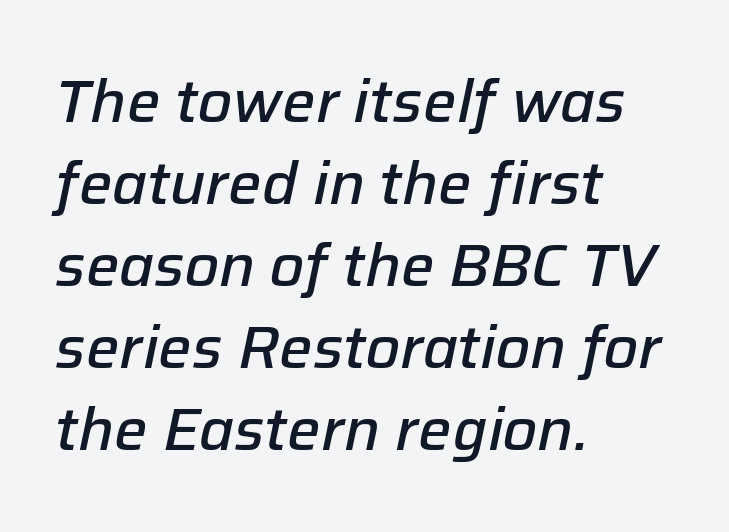
Q: Is the text bold? A: Semi-bold.
Q: Is the text italic (slanted)? A: Yes, it leans right by about 12 degrees.
Q: Is the text underlined? A: No.
Q: How is the paragraph aligned? A: Left-aligned.
Q: Is the spacing between letters normal or unusually wide? A: Normal.
Q: Is the spacing between lines tight, normal or loose? A: Normal.
Q: Width (condensed, normal, or wide)? A: Normal.
Q: Stroke contrast? A: Low.
Q: x-height? A: Medium.
Q: Monospaced? A: No.
